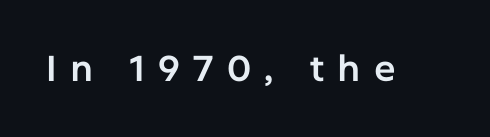
{"serif": "no", "italic": "no", "width": "normal", "stroke_contrast": "low", "x_height": "medium", "monospaced": "no", "underline": "no", "letter_spacing": "wide", "letter_spacing_em": 0.37, "glyph_px": 36}
